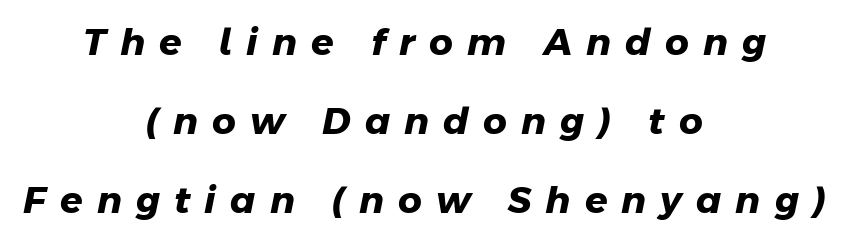
In terms of weight, the rendering is a true, heavy bold. Unlike a traditional serif, this face leaves its strokes unadorned. The face used here is rendered with a markedly widened letterfit. The zone under the glyphs is completely vacant. The rendering uses natural spacing where letterforms have individual widths.
